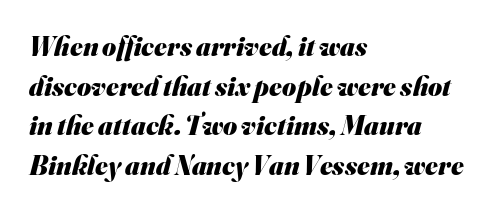
{"bold": "yes", "underline": "no", "align": "left", "line_spacing": "normal", "line_spacing_ratio": 1.47, "letter_spacing": "normal", "letter_spacing_em": 0.0, "glyph_px": 27}
